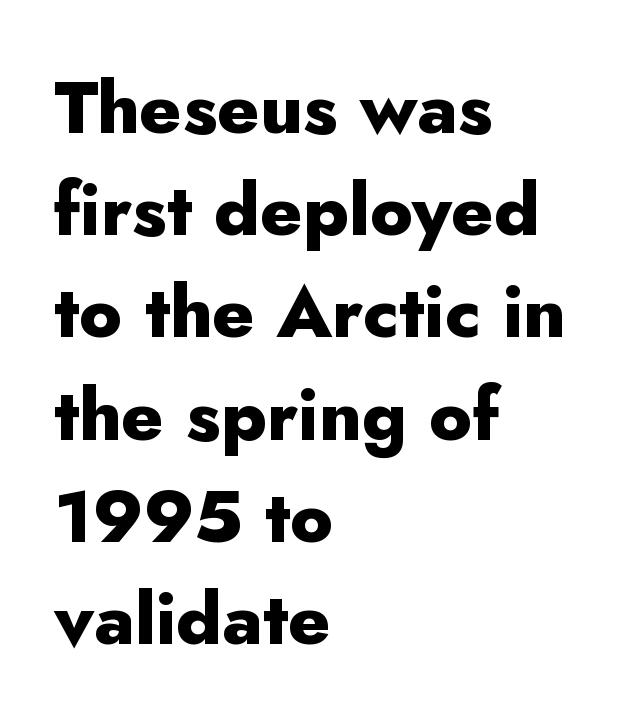
The space beneath each line is pristine and unruled. The passage shown is typed in a proportional face where columns would drift. A roman cut, with each character standing at attention. Caption: standard tracking, unaltered.
